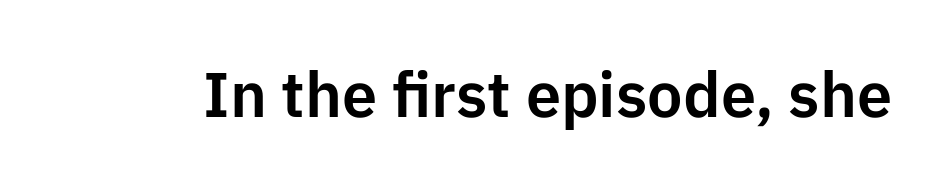
In terms of letterspacing, this is plain default setting. These lines are rendered in a variable-pitch font. Lines of text with bare space underneath. Typographically, this falls in the sans-serif category. Rendered with straight, roman letterforms.
